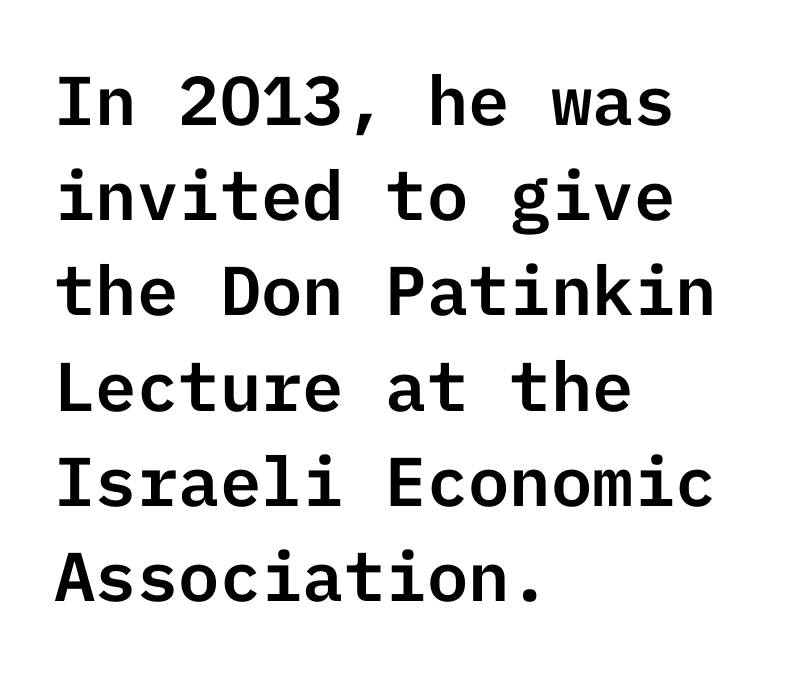
Q: Is the text italic (slanted)? A: No, it is upright.
Q: Is the typeface a serif or a sans-serif typeface? A: Sans-serif.
Q: Is the text underlined? A: No.
Q: How is the paragraph aligned? A: Left-aligned.
Q: Is the spacing between letters normal or unusually wide? A: Normal.
Q: Is the spacing between lines tight, normal or loose? A: Normal.
Q: Width (condensed, normal, or wide)? A: Normal.
Q: Stroke contrast? A: Low.
Q: x-height? A: Medium.
